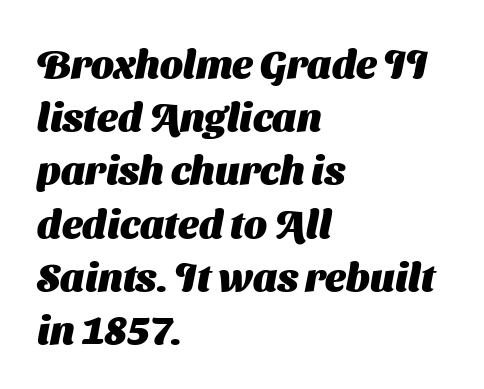
{"serif": "no", "bold": "yes", "weight": "heavy", "width": "normal", "stroke_contrast": "medium", "x_height": "medium", "monospaced": "no", "underline": "no", "align": "left", "line_spacing": "normal", "line_spacing_ratio": 1.33, "letter_spacing": "normal", "letter_spacing_em": 0.0, "glyph_px": 40}
